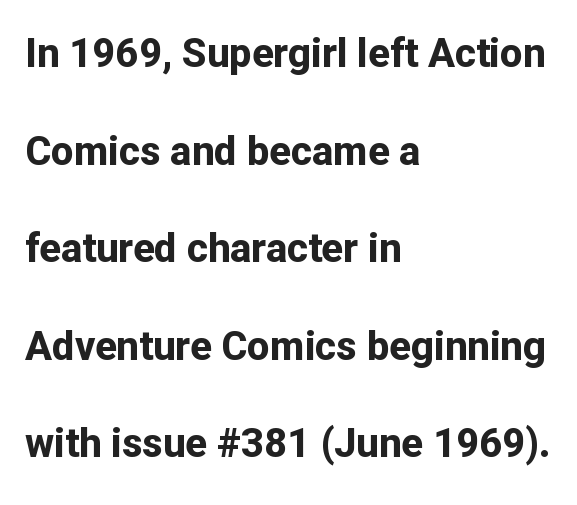
The image shows 40 px bold sans-serif type, upright; set left-aligned, loose line spacing (2.44x), normal letter spacing, not underlined; low stroke contrast and a medium x-height.
